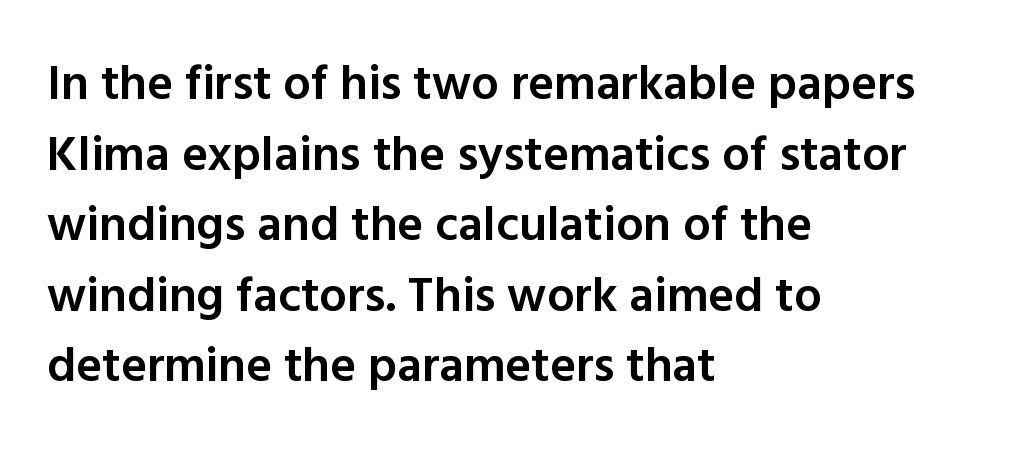
{"serif": "no", "italic": "no", "bold": "semi", "weight": "semibold", "width": "normal", "x_height": "medium", "monospaced": "no", "underline": "no", "align": "left", "line_spacing": "normal", "line_spacing_ratio": 1.44, "letter_spacing": "normal", "letter_spacing_em": 0.0, "glyph_px": 49}
